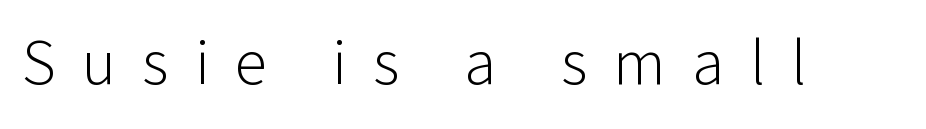
Q: Is the text bold? A: No.
Q: Is the text italic (slanted)? A: No, it is upright.
Q: Is the typeface a serif or a sans-serif typeface? A: Sans-serif.
Q: Is the text underlined? A: No.
Q: Is the spacing between letters normal or unusually wide? A: Unusually wide.
Q: Width (condensed, normal, or wide)? A: Normal.
Q: Stroke contrast? A: Low.
Q: x-height? A: Medium.
Q: Monospaced? A: No.
